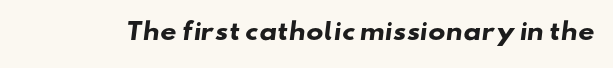
Q: Is the text bold? A: Yes.
Q: Is the text underlined? A: No.
Q: Is the spacing between letters normal or unusually wide? A: Normal.
